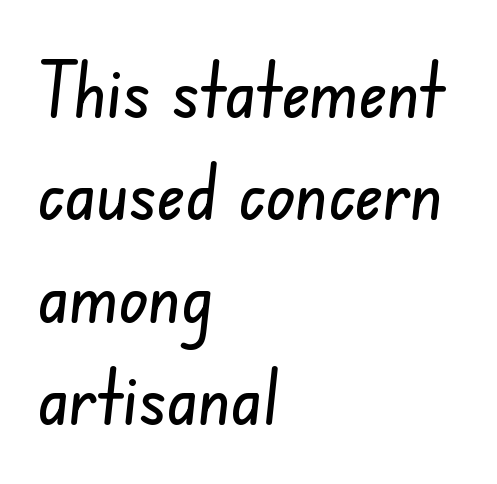
{"serif": "no", "width": "condensed", "stroke_contrast": "low", "x_height": "small", "monospaced": "no", "underline": "no", "align": "left", "line_spacing": "normal", "line_spacing_ratio": 1.33, "letter_spacing": "normal", "letter_spacing_em": 0.0, "glyph_px": 77}
